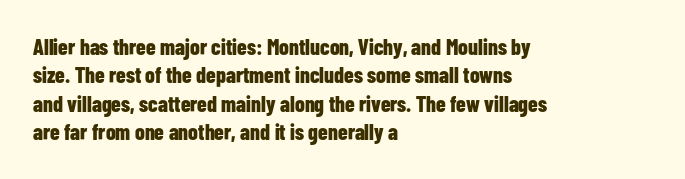
{"italic": "no", "bold": "yes", "underline": "no", "align": "left", "line_spacing": "normal", "line_spacing_ratio": 1.29, "letter_spacing": "normal", "letter_spacing_em": 0.0, "glyph_px": 22}
